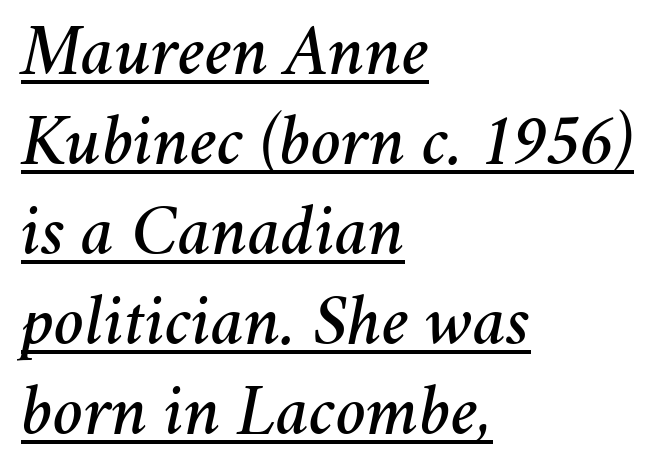
{"italic": "yes", "lean": "right", "slant_degrees": 11, "width": "normal", "stroke_contrast": "medium", "x_height": "medium", "monospaced": "no", "underline": "yes", "align": "left", "line_spacing": "normal", "line_spacing_ratio": 1.25, "letter_spacing": "normal", "letter_spacing_em": 0.0, "glyph_px": 72}
